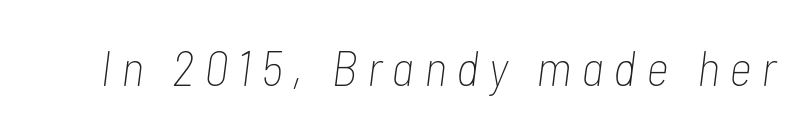
Q: Is the text bold? A: No.
Q: Is the text italic (slanted)? A: Yes, it leans right by about 7 degrees.
Q: Is the text underlined? A: No.
Q: Width (condensed, normal, or wide)? A: Condensed.
Q: Stroke contrast? A: Low.
Q: x-height? A: Medium.
Q: Monospaced? A: No.
